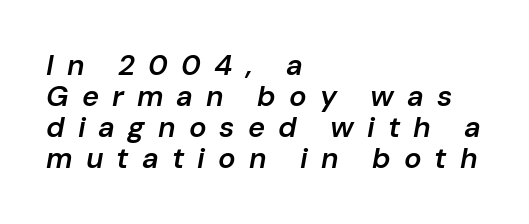
{"italic": "yes", "lean": "right", "slant_degrees": 10, "bold": "semi", "weight": "semibold", "width": "normal", "stroke_contrast": "low", "x_height": "medium", "monospaced": "no", "underline": "no", "align": "left", "line_spacing": "tight", "line_spacing_ratio": 1.07, "letter_spacing": "wide", "letter_spacing_em": 0.45, "glyph_px": 29}
